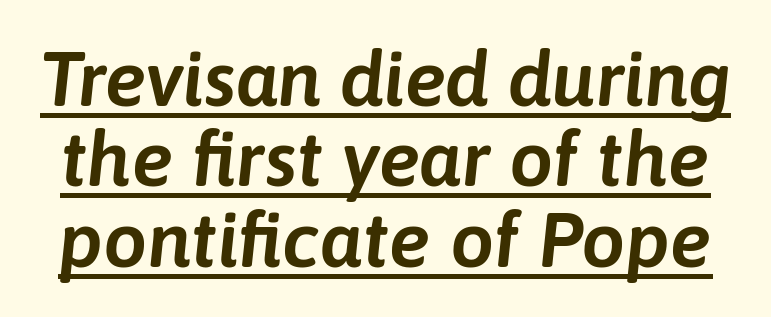
Q: Is the text italic (slanted)? A: Yes, it leans right by about 6 degrees.
Q: Is the text underlined? A: Yes.
Q: Is the spacing between letters normal or unusually wide? A: Normal.
Q: Is the spacing between lines tight, normal or loose? A: Tight.
Q: Width (condensed, normal, or wide)? A: Normal.
Q: Stroke contrast? A: Low.
Q: x-height? A: Medium.
Q: Monospaced? A: No.
